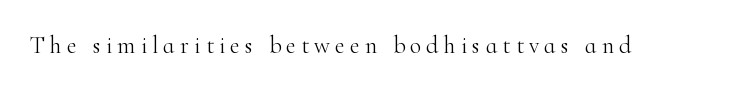
Glyph-to-glyph distance is far greater than everyday printed text. The type sits square on the baseline with zero lean. Stems and bowls with no extra thickness — not bold. Clear beneath every line of the passage.
